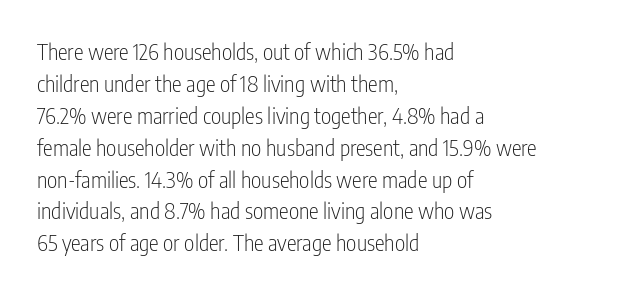
This sample uses an upright cut, with every glyph sitting square on the baseline. Check the space under the baseline: it is left empty. These lines are set flush left with a ragged right edge. Weight: not bold — regular or lighter.
